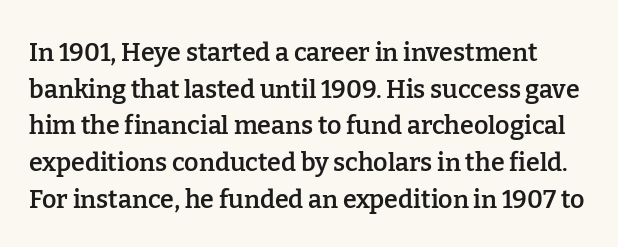
The image shows 25 px text type, upright; set normal line spacing (1.47x), normal letter spacing, not underlined.
